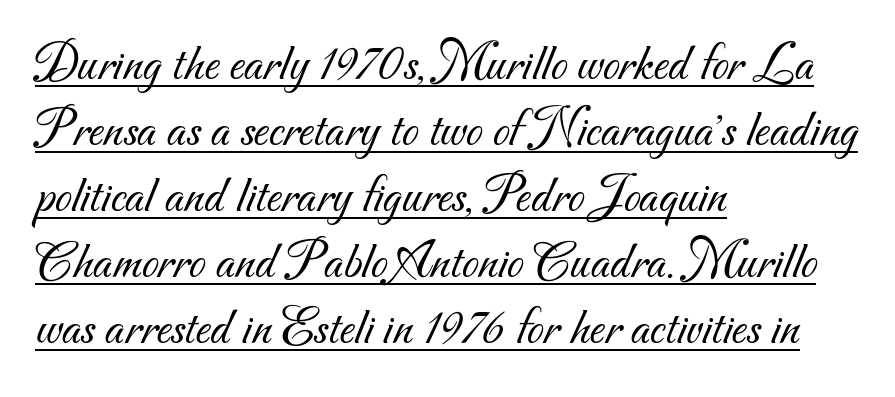
Q: Is the text bold? A: No.
Q: Is the typeface a serif or a sans-serif typeface? A: Sans-serif.
Q: Is the text underlined? A: Yes.
Q: How is the paragraph aligned? A: Left-aligned.
Q: Is the spacing between letters normal or unusually wide? A: Normal.
Q: Width (condensed, normal, or wide)? A: Normal.
Q: Stroke contrast? A: Medium.
Q: x-height? A: Small.
Q: Monospaced? A: No.
